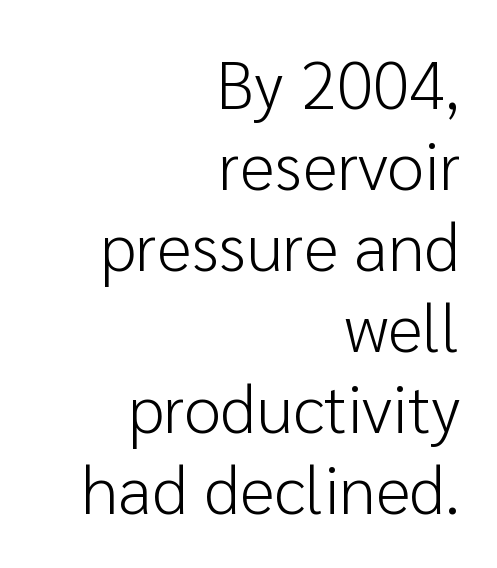
The letters stand straight up with perfectly vertical stems. This sample uses a sans-serif face. Horizontally, the lines are justified to the trailing edge only. Observe the ordinary spacing: letters are neighbours, not strangers. You could not count columns in this text — the font is proportionally spaced. Clear beneath every line of the passage.
